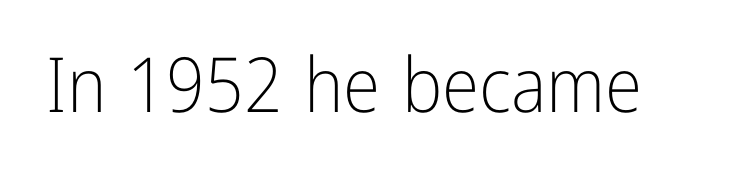
The gaps between neighbouring characters are ordinary and unremarkable. Posture: upright roman. The strokes are not fattened; the text isn't bold. Underlining? Definitely not there.
